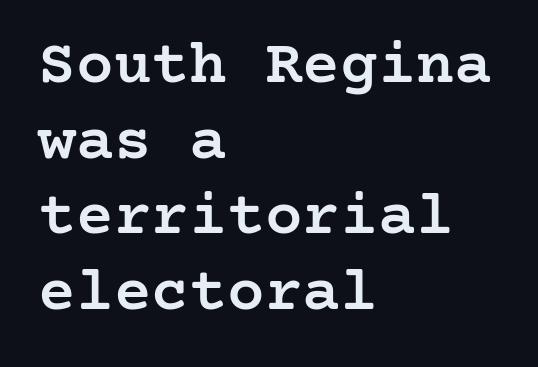
Q: Is the text bold? A: Semi-bold.
Q: Is the text italic (slanted)? A: No, it is upright.
Q: Is the typeface a serif or a sans-serif typeface? A: Serif.
Q: Is the text underlined? A: No.
Q: How is the paragraph aligned? A: Left-aligned.
Q: Is the spacing between letters normal or unusually wide? A: Normal.
Q: Width (condensed, normal, or wide)? A: Normal.
Q: Stroke contrast? A: Low.
Q: x-height? A: Medium.
